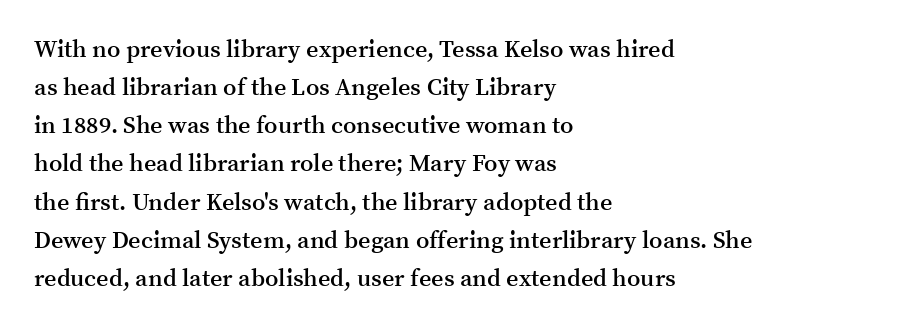
Q: Is the text bold? A: Semi-bold.
Q: Is the text italic (slanted)? A: No, it is upright.
Q: Is the text underlined? A: No.
Q: How is the paragraph aligned? A: Left-aligned.
Q: Is the spacing between letters normal or unusually wide? A: Normal.
Q: Is the spacing between lines tight, normal or loose? A: Normal.
